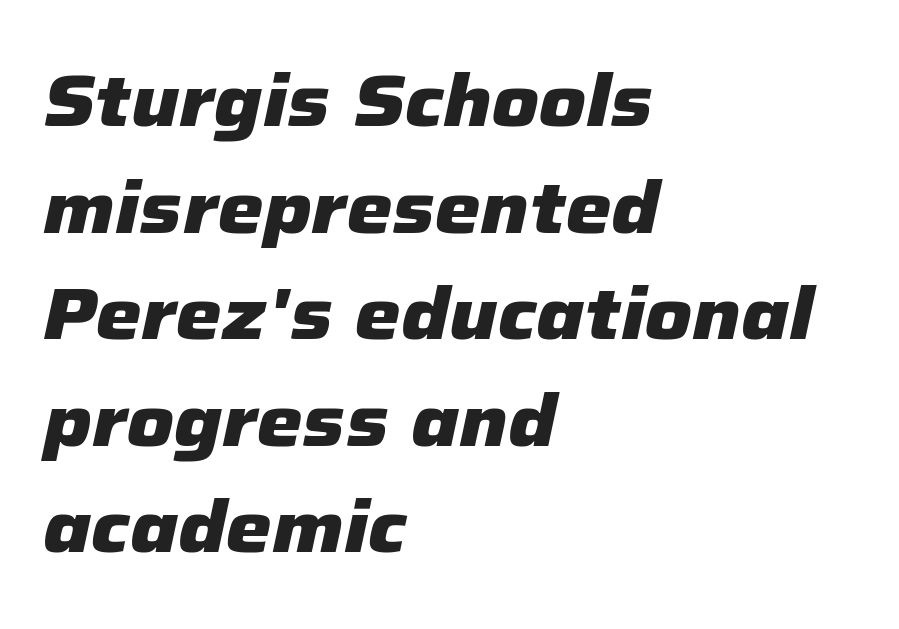
A typesetter would call this leading conventional body-copy spacing. Compared with a centered layout, this one pins lines to the left instead. The glyphs look as if they've been sheared to an angle. Tracking here is standard; glyphs follow each other at the usual distance. The rendering uses a bold face; every stroke is thick and dark. The passage shown is typed in a proportional face where columns would drift.
